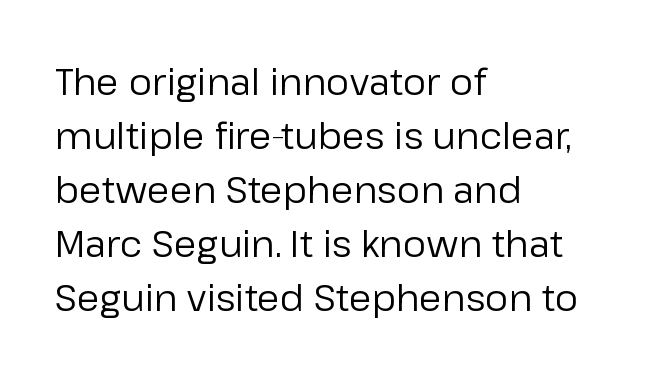
{"serif": "no", "italic": "no", "bold": "no", "weight": "regular", "width": "normal", "stroke_contrast": "low", "x_height": "medium", "monospaced": "no", "underline": "no", "align": "left", "line_spacing": "normal", "line_spacing_ratio": 1.46, "letter_spacing": "normal", "letter_spacing_em": 0.0, "glyph_px": 37}
